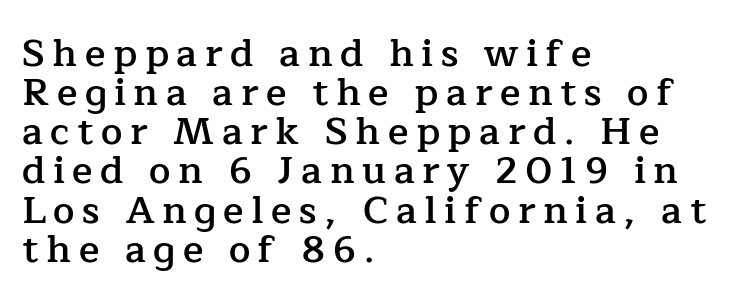
Proportional: the letters do not fall into vertical columns. In terms of letterspacing, this is a distinctly airy, spread setting. One-word summary of the alignment: left. Stems and bowls a touch heavier than normal — semibold. Each row of text sits above clean, open space. Unlike italic type, these characters show no tilt at all.
